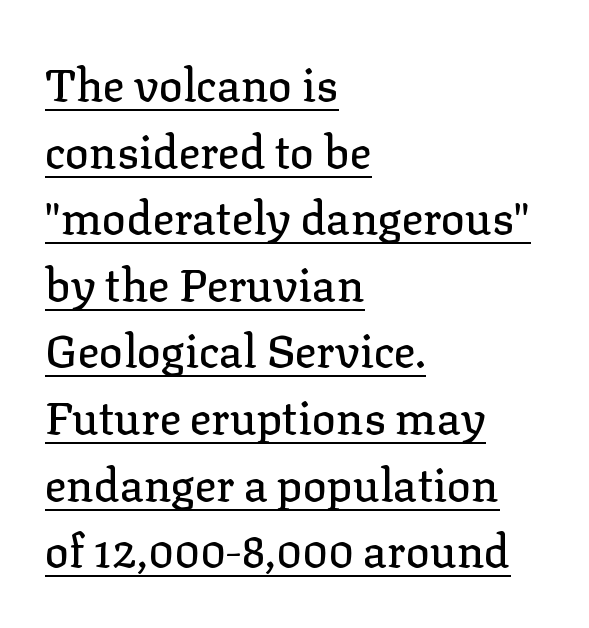
Q: Is the text italic (slanted)? A: No, it is upright.
Q: Is the typeface a serif or a sans-serif typeface? A: Serif.
Q: Is the text underlined? A: Yes.
Q: How is the paragraph aligned? A: Left-aligned.
Q: Is the spacing between letters normal or unusually wide? A: Normal.
Q: Is the spacing between lines tight, normal or loose? A: Normal.
Q: Width (condensed, normal, or wide)? A: Normal.
Q: Stroke contrast? A: Low.
Q: x-height? A: Medium.
Q: Monospaced? A: No.
